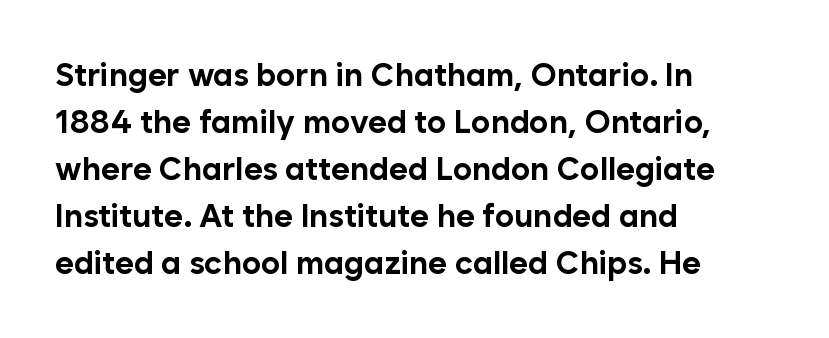
The image shows 32 px bold sans-serif type, upright; set left-aligned, normal line spacing (1.47x), normal letter spacing, not underlined; low stroke contrast and a medium x-height.
